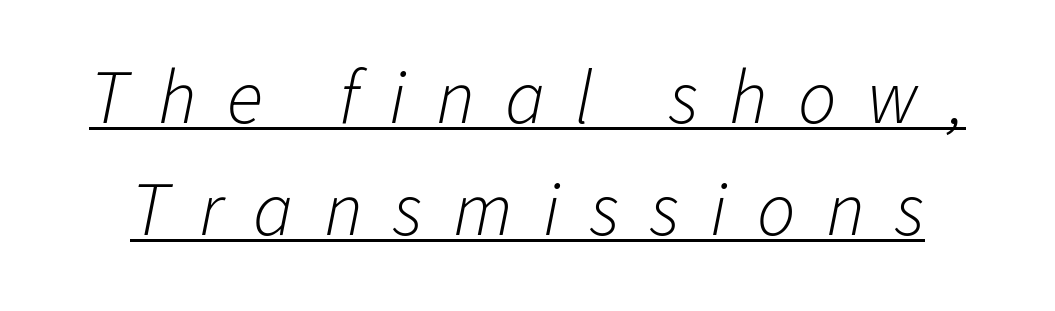
{"italic": "yes", "lean": "right", "slant_degrees": 11, "bold": "no", "weight": "light", "width": "normal", "stroke_contrast": "low", "x_height": "medium", "monospaced": "no", "underline": "yes", "line_spacing": "normal", "line_spacing_ratio": 1.47, "letter_spacing": "wide", "letter_spacing_em": 0.4, "glyph_px": 76}
